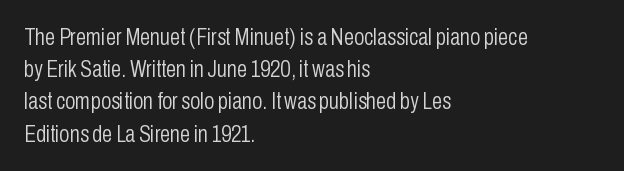
Q: Is the text bold? A: No.
Q: Is the text italic (slanted)? A: No, it is upright.
Q: Is the text underlined? A: No.
Q: How is the paragraph aligned? A: Left-aligned.
Q: Is the spacing between letters normal or unusually wide? A: Normal.
Q: Is the spacing between lines tight, normal or loose? A: Normal.
